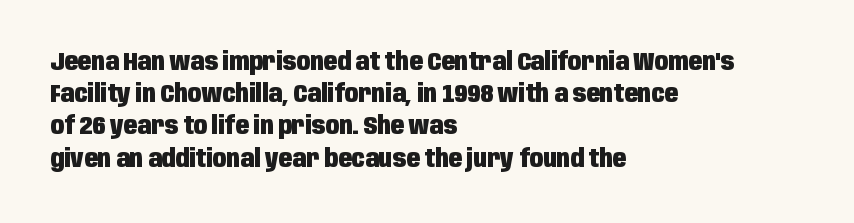
The image shows 25 px bold type, upright; set left-aligned, normal line spacing (1.29x), normal letter spacing, not underlined.
